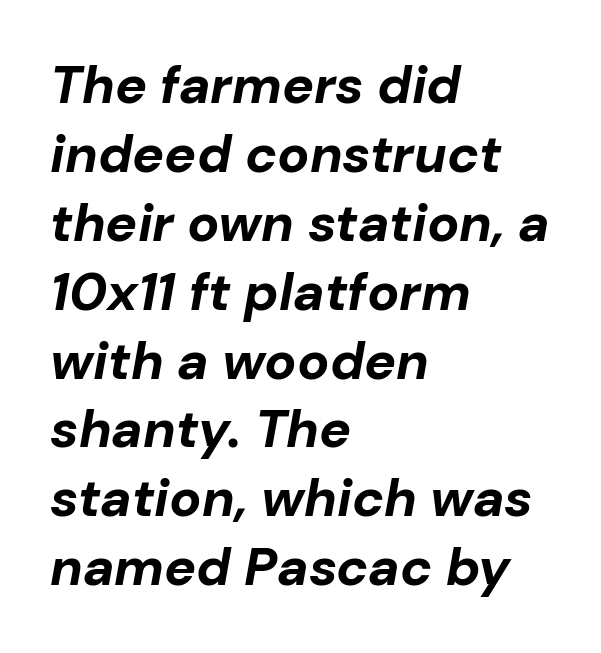
Q: Is the text bold? A: Yes.
Q: Is the text italic (slanted)? A: Yes, it leans right by about 10 degrees.
Q: Is the text underlined? A: No.
Q: How is the paragraph aligned? A: Left-aligned.
Q: Is the spacing between letters normal or unusually wide? A: Normal.
Q: Is the spacing between lines tight, normal or loose? A: Normal.
Q: Width (condensed, normal, or wide)? A: Normal.
Q: Stroke contrast? A: Low.
Q: x-height? A: Medium.
Q: Monospaced? A: No.
